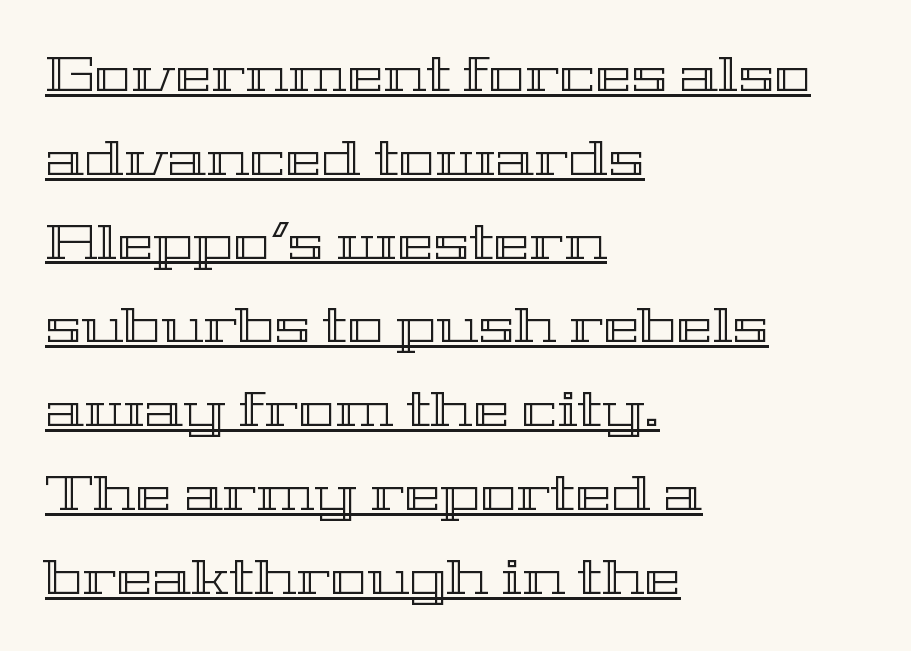
{"italic": "no", "width": "wide", "x_height": "medium", "monospaced": "no", "underline": "yes", "align": "left", "line_spacing_ratio": 1.71, "letter_spacing": "normal", "letter_spacing_em": 0.0, "glyph_px": 49}
